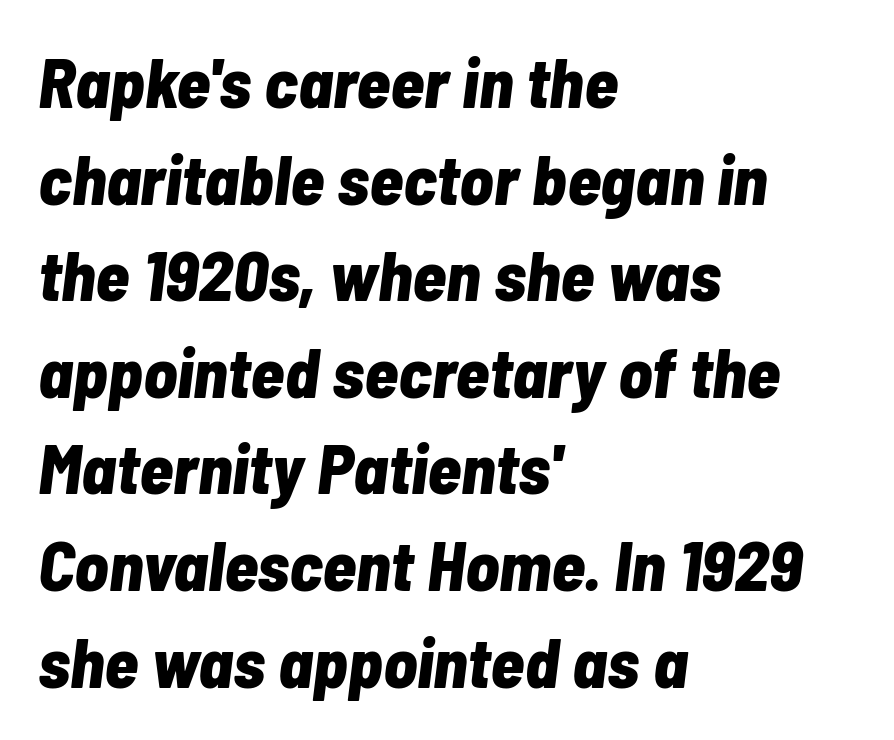
The image shows 70 px bold, condensed type, italic (leaning right); set left-aligned, normal line spacing (1.38x), normal letter spacing, not underlined; low stroke contrast and a medium x-height.
